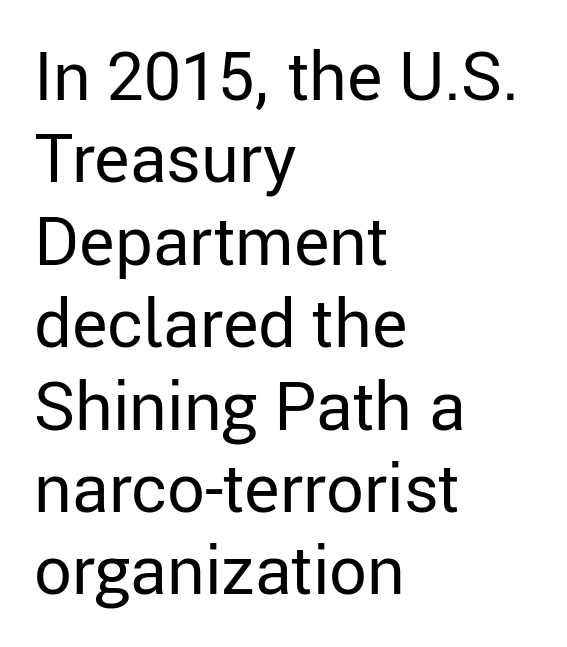
Q: Is the text bold? A: No.
Q: Is the text italic (slanted)? A: No, it is upright.
Q: Is the typeface a serif or a sans-serif typeface? A: Sans-serif.
Q: Is the text underlined? A: No.
Q: How is the paragraph aligned? A: Left-aligned.
Q: Is the spacing between letters normal or unusually wide? A: Normal.
Q: Width (condensed, normal, or wide)? A: Normal.
Q: Stroke contrast? A: Low.
Q: x-height? A: Medium.
Q: Monospaced? A: No.
